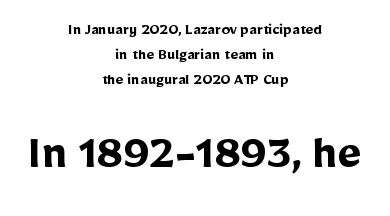
The image shows 51 px semibold sans-serif type, upright; set centered, normal line spacing (1.46x), normal letter spacing, not underlined; the second (bottom) block is 3.0x larger; low stroke contrast and a medium x-height.
